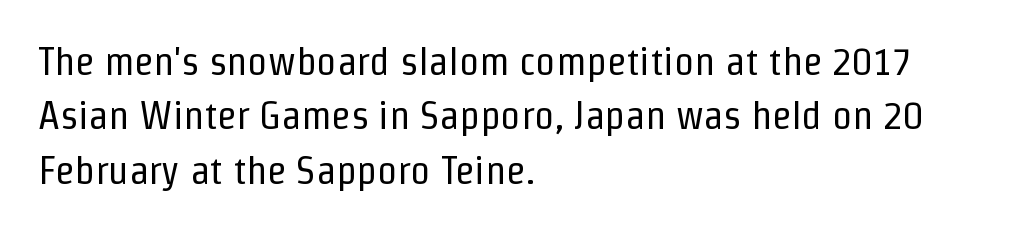
The image shows 40 px regular-weight, condensed sans-serif type, upright; set left-aligned, normal line spacing (1.36x), normal letter spacing, not underlined; low stroke contrast and a medium x-height.
